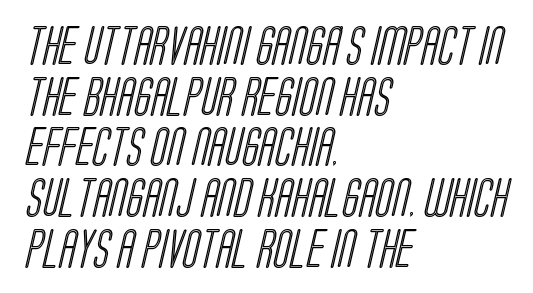
The space directly below the letters is spotless. Baseline-to-baseline distance is the conventional proportion of letter height. Does extra space separate the letters? No, they use regular spacing. Alignment: flush left.
